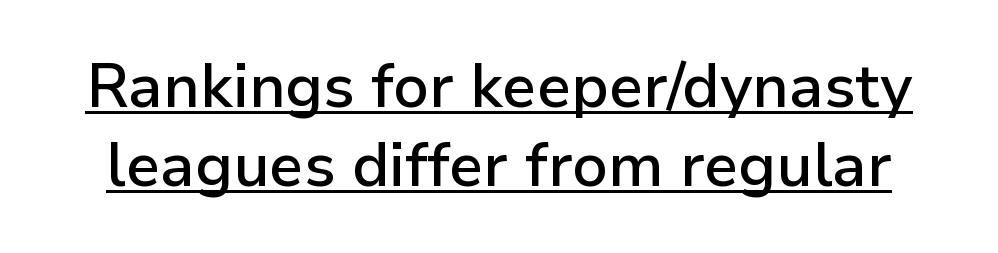
Stroke thickness is moderately raised; the sample reads as semibold. Summary of vertical rhythm: regular, with standard interline spacing. This rendering employs a face without finishing strokes, i.e., a sans-serif. Tracking value appears to be zero — textbook default spacing. This is roman type, the default non-slanted kind.
